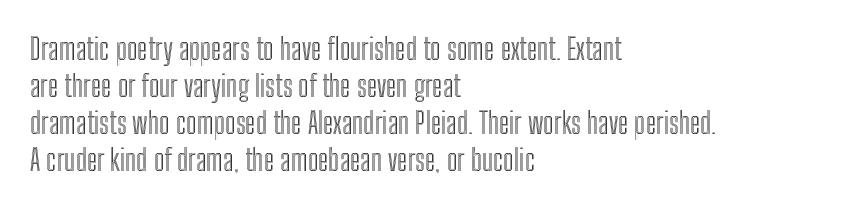
The letters stand straight up with perfectly vertical stems. The lines are quadded left. Proportional: the letters do not fall into vertical columns. Students, note that the glyphs here touch the page at normal intervals.
